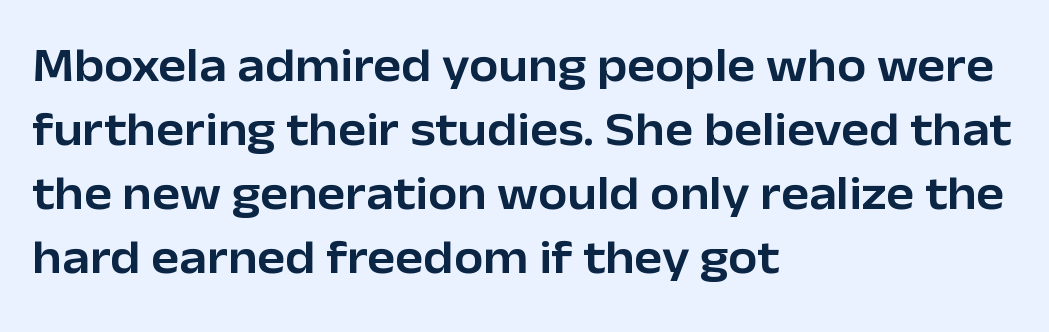
{"serif": "no", "italic": "no", "width": "normal", "stroke_contrast": "low", "x_height": "medium", "monospaced": "no", "underline": "no", "align": "left", "line_spacing": "normal", "line_spacing_ratio": 1.36, "letter_spacing": "normal", "letter_spacing_em": 0.0, "glyph_px": 47}
